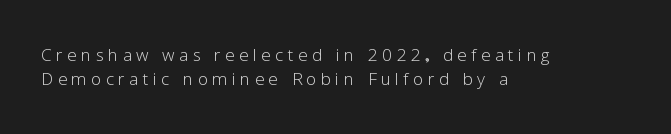
Letters rest on an invisible, unmarked baseline. Summary of vertical rhythm: compact, with narrow interline spacing. Each stroke keeps to a modest, everyday thickness or less. Short and long lines alike share a common starting point at left. If you drew a line through each stem, it would be perfectly vertical.
